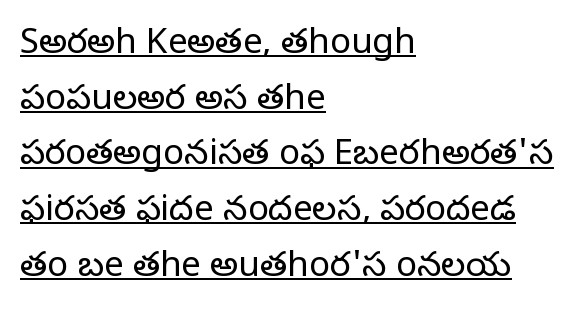
Q: Is the text bold? A: No.
Q: Is the text italic (slanted)? A: No, it is upright.
Q: Is the typeface a serif or a sans-serif typeface? A: Serif.
Q: Is the text underlined? A: Yes.
Q: How is the paragraph aligned? A: Left-aligned.
Q: Is the spacing between letters normal or unusually wide? A: Normal.
Q: Is the spacing between lines tight, normal or loose? A: Normal.
Q: Width (condensed, normal, or wide)? A: Normal.
Q: Stroke contrast? A: Low.
Q: x-height? A: Large.
Q: Monospaced? A: No.
